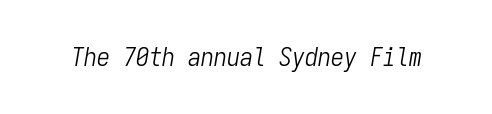
Bare-footed words on every line. Default kerning and tracking; the words read as compact shapes. Heaviness? Minimal to ordinary, like unemphasized prose. It's the slanting kind of type.
